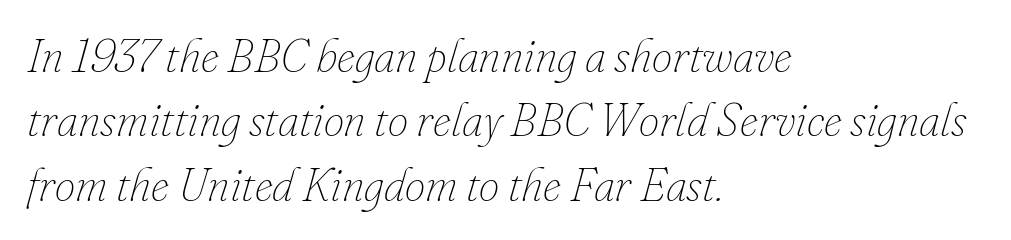
The image shows 46 px thin type, italic (leaning right); set left-aligned, normal line spacing (1.4x), normal letter spacing, not underlined; low stroke contrast and a small x-height.
